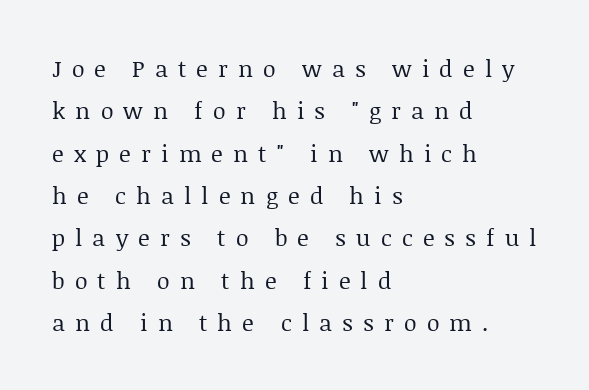
Q: Is the text bold? A: No.
Q: Is the text italic (slanted)? A: No, it is upright.
Q: Is the text underlined? A: No.
Q: How is the paragraph aligned? A: Left-aligned.
Q: Is the spacing between letters normal or unusually wide? A: Unusually wide.
